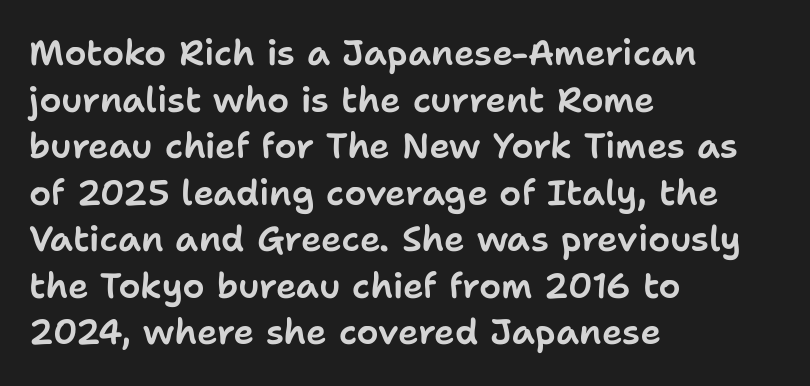
The image shows 35 px sans-serif type, upright; set left-aligned, normal line spacing (1.33x), normal letter spacing, not underlined; low stroke contrast and a medium x-height.
